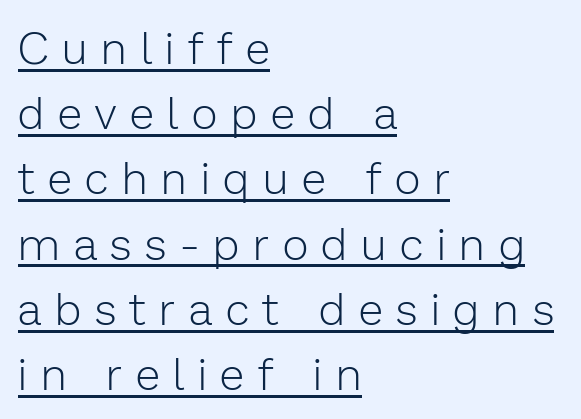
Q: Is the text bold? A: No.
Q: Is the text italic (slanted)? A: No, it is upright.
Q: Is the typeface a serif or a sans-serif typeface? A: Sans-serif.
Q: Is the text underlined? A: Yes.
Q: How is the paragraph aligned? A: Left-aligned.
Q: Is the spacing between letters normal or unusually wide? A: Unusually wide.
Q: Is the spacing between lines tight, normal or loose? A: Normal.
Q: Width (condensed, normal, or wide)? A: Normal.
Q: Stroke contrast? A: Low.
Q: x-height? A: Medium.
Q: Monospaced? A: No.
